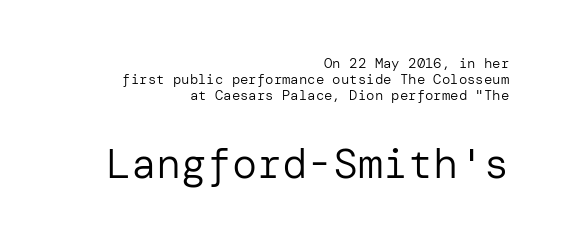
Q: Is the text bold? A: No.
Q: Is the text italic (slanted)? A: No, it is upright.
Q: Is the typeface a serif or a sans-serif typeface? A: Sans-serif.
Q: Is the text underlined? A: No.
Q: How is the paragraph aligned? A: Right-aligned.
Q: Is the spacing between letters normal or unusually wide? A: Normal.
Q: Is the spacing between lines tight, normal or loose? A: Tight.
Q: Which block of text is set in a larger size, the first (top) or the second (bottom)? A: The second (bottom) one.
Q: Width (condensed, normal, or wide)? A: Normal.
Q: Stroke contrast? A: Low.
Q: x-height? A: Medium.
